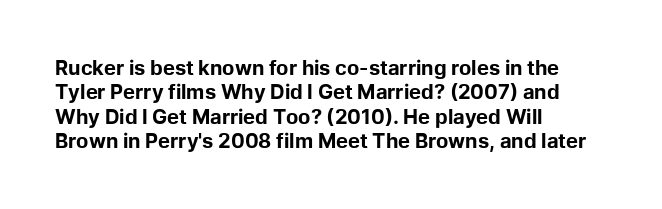
Q: Is the text bold? A: Yes.
Q: Is the text italic (slanted)? A: No, it is upright.
Q: Is the text underlined? A: No.
Q: How is the paragraph aligned? A: Left-aligned.
Q: Is the spacing between letters normal or unusually wide? A: Normal.
